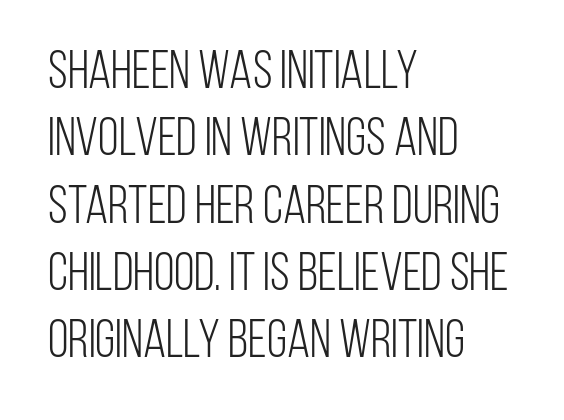
The face used here is proportionally spaced, like ordinary book or web type. Caption: multi-line text, flush left, ragged right. Honestly, the row spacing looks completely unremarkable. The area under the type is left untouched.
